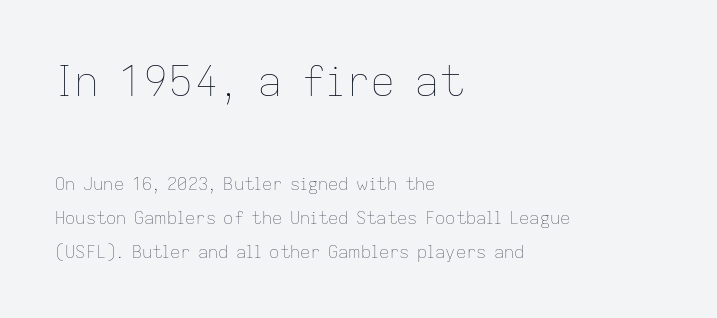
Q: Is the text bold? A: No.
Q: Is the text italic (slanted)? A: No, it is upright.
Q: Is the text underlined? A: No.
Q: How is the paragraph aligned? A: Left-aligned.
Q: Is the spacing between letters normal or unusually wide? A: Normal.
Q: Is the spacing between lines tight, normal or loose? A: Loose.
Q: Which block of text is set in a larger size, the first (top) or the second (bottom)? A: The first (top) one.
Q: Width (condensed, normal, or wide)? A: Normal.
Q: Stroke contrast? A: Low.
Q: x-height? A: Medium.
Q: Monospaced? A: No.
